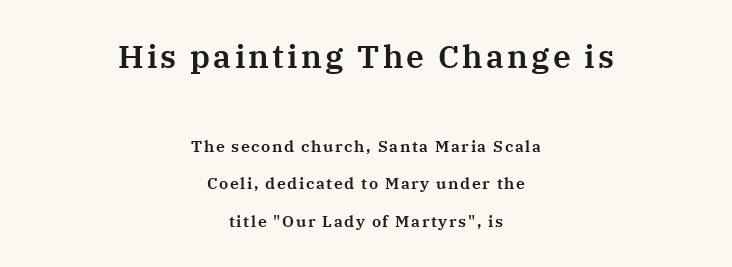
Scale decreases going downward across the two blocks. Regarding serifs, this sample has them. Quick note: not italic, upright. Unmarked baselines from the first word to the last. Successive baselines arrive slowly, with a big drop between each.
